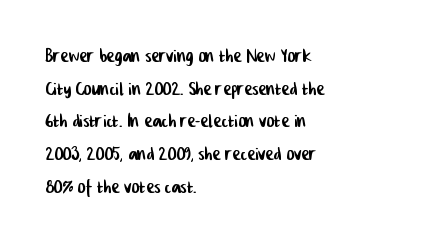
Q: Is the text underlined? A: No.
Q: How is the paragraph aligned? A: Left-aligned.
Q: Is the spacing between letters normal or unusually wide? A: Normal.
Q: Is the spacing between lines tight, normal or loose? A: Normal.
